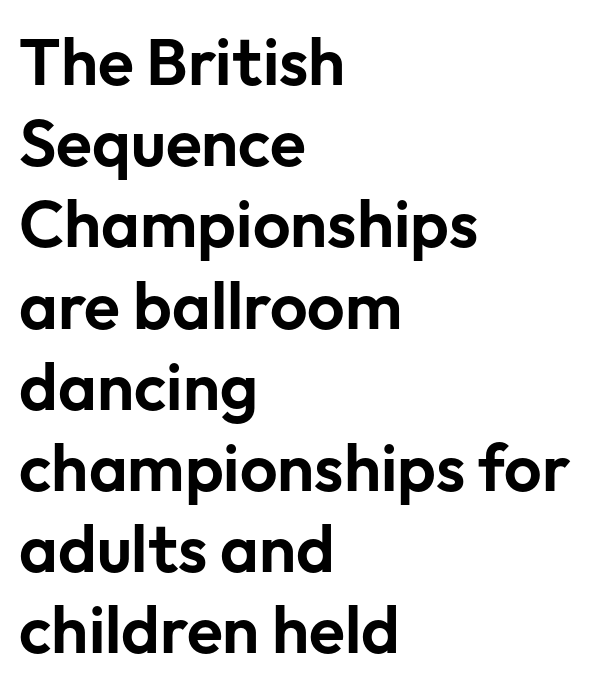
{"serif": "no", "italic": "no", "width": "normal", "stroke_contrast": "low", "x_height": "medium", "monospaced": "no", "underline": "no", "align": "left", "line_spacing_ratio": 1.23, "letter_spacing": "normal", "letter_spacing_em": 0.0, "glyph_px": 66}
